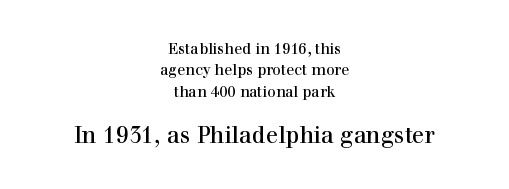
{"italic": "no", "underline": "no", "align": "center", "line_spacing": "normal", "line_spacing_ratio": 1.42, "letter_spacing": "normal", "letter_spacing_em": 0.0, "larger_block": "second", "size_ratio": 1.53, "glyph_px": 23}
